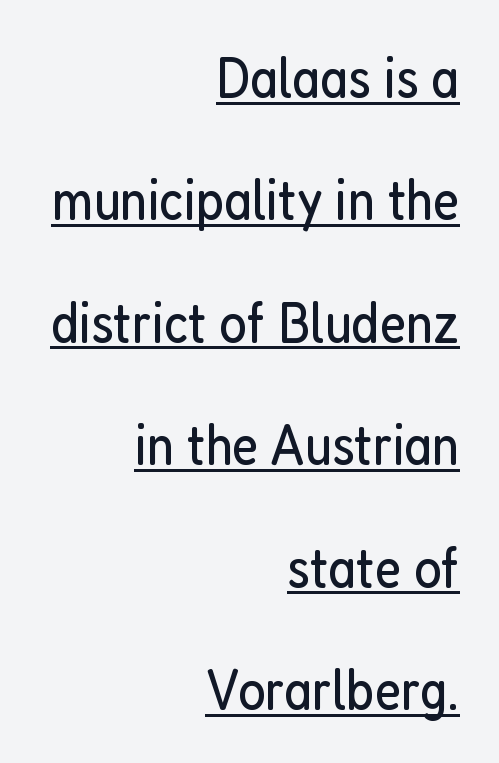
Q: Is the text bold? A: No.
Q: Is the text italic (slanted)? A: No, it is upright.
Q: Is the typeface a serif or a sans-serif typeface? A: Sans-serif.
Q: Is the text underlined? A: Yes.
Q: How is the paragraph aligned? A: Right-aligned.
Q: Is the spacing between letters normal or unusually wide? A: Normal.
Q: Is the spacing between lines tight, normal or loose? A: Loose.
Q: Width (condensed, normal, or wide)? A: Condensed.
Q: Stroke contrast? A: Low.
Q: x-height? A: Medium.
Q: Monospaced? A: No.
